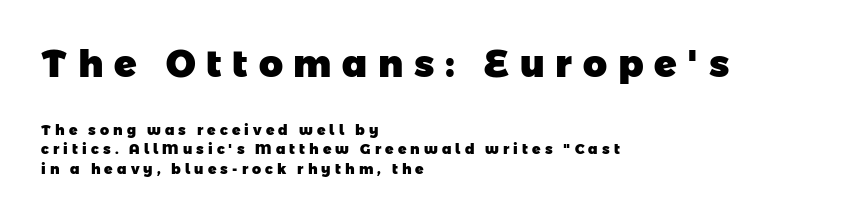
The image shows 37 px heavy sans-serif type; set left-aligned, normal line spacing (1.37x), unusually wide letter spacing (+0.29 em), not underlined; the first (top) block is 2.64x larger; low stroke contrast and a medium x-height.
